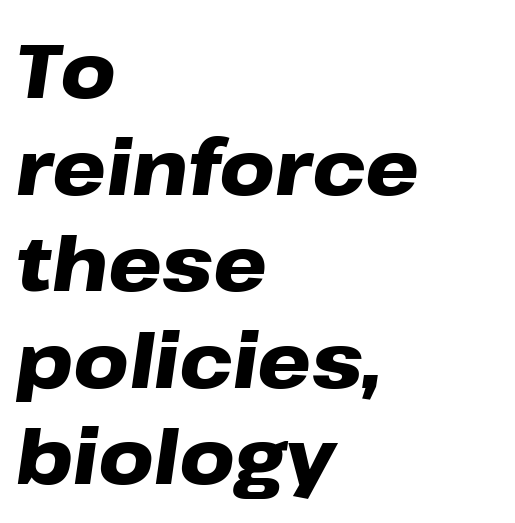
{"italic": "yes", "lean": "right", "slant_degrees": 8, "bold": "yes", "weight": "heavy", "width": "wide", "stroke_contrast": "low", "x_height": "medium", "monospaced": "no", "underline": "no", "align": "left", "line_spacing": "normal", "line_spacing_ratio": 1.27, "letter_spacing": "normal", "letter_spacing_em": 0.0, "glyph_px": 76}
